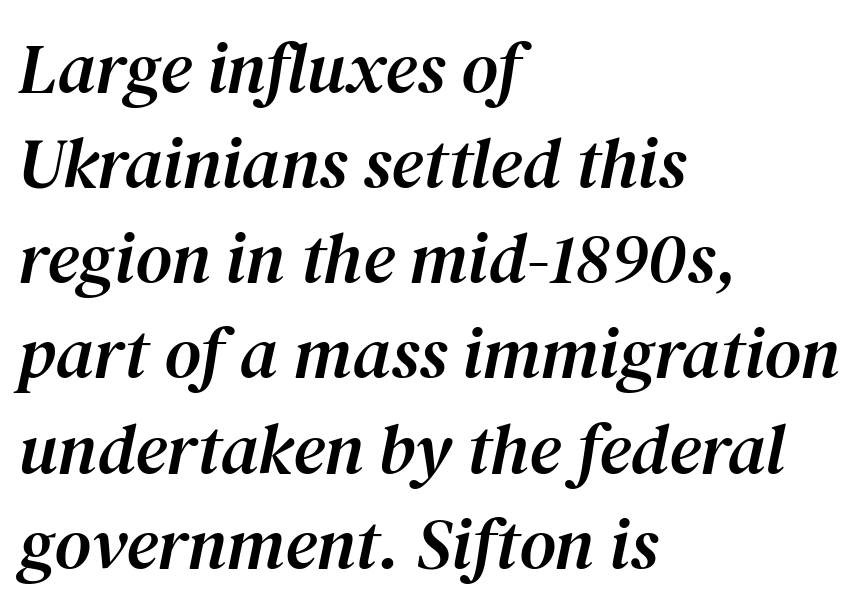
{"serif": "yes", "italic": "yes", "lean": "right", "slant_degrees": 12, "width": "normal", "stroke_contrast": "medium", "x_height": "medium", "monospaced": "no", "underline": "no", "align": "left", "line_spacing": "normal", "line_spacing_ratio": 1.34, "letter_spacing": "normal", "letter_spacing_em": 0.0, "glyph_px": 71}
